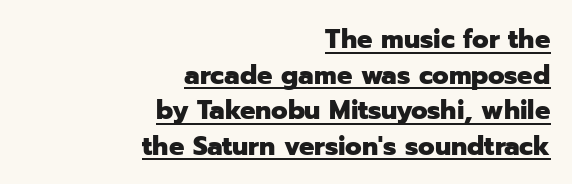
The glyphs have the mass of a bold cut. A student would call this right alignment; a typographer would say flush right, rag left. The line texture is even and compact thanks to regular tracking. These lines were composed using upright roman letters.
